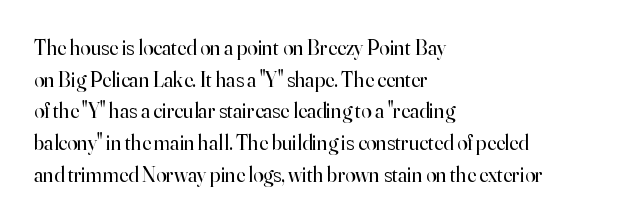
Style check: upright. Leftover space on each line is placed entirely after the last word. The rows are spaced the way most documents space them. The font is comparable to plain body text, perhaps lighter. Honestly, there is no underline to notice here at all. Nobody touched the tracking dial on this one.
